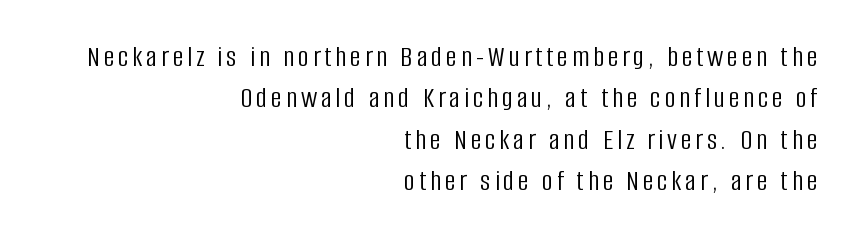
{"serif": "no", "italic": "no", "bold": "no", "weight": "light", "width": "condensed", "stroke_contrast": "low", "x_height": "large", "monospaced": "no", "underline": "no", "align": "right", "line_spacing": "normal", "line_spacing_ratio": 1.38, "glyph_px": 30}
